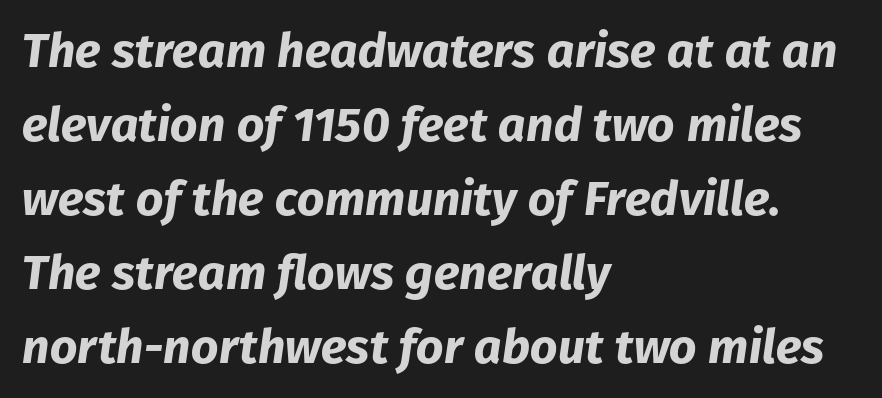
The image shows 48 px bold type, italic (leaning right); set left-aligned, normal line spacing (1.54x), normal letter spacing, not underlined; low stroke contrast and a medium x-height.
